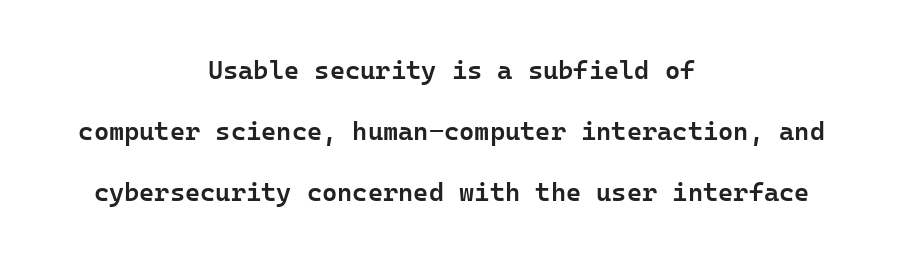
The image shows 26 px text type, upright; set centered, loose line spacing (2.35x), normal letter spacing, not underlined.
